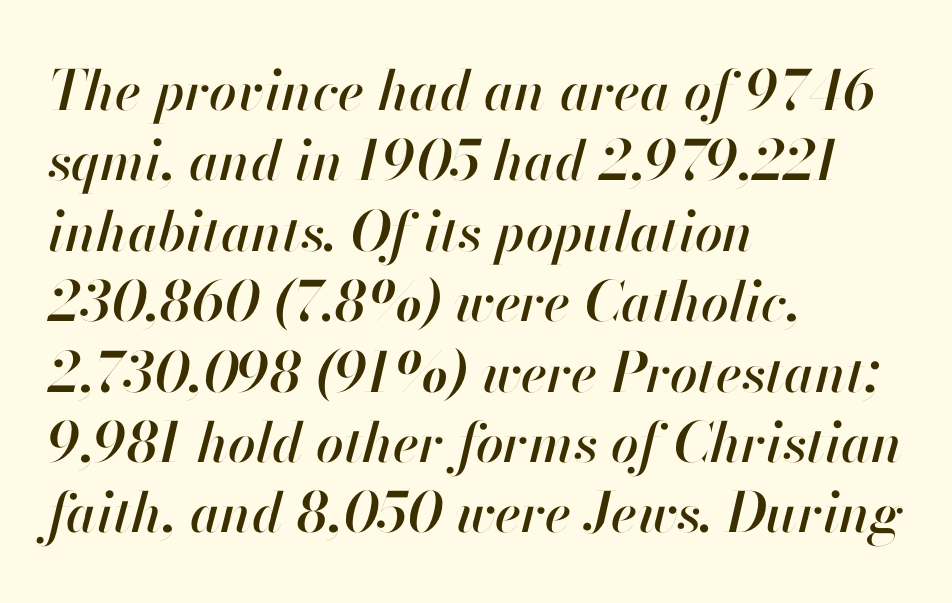
The image shows 55 px text type, italic (leaning right); set left-aligned, normal line spacing (1.28x), normal letter spacing, not underlined; high stroke contrast and a small x-height.
